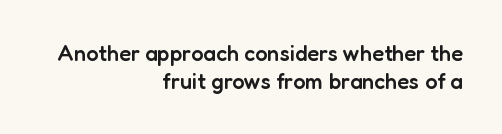
The image shows 22 px text type, upright; set right-aligned, normal line spacing (1.27x), normal letter spacing, not underlined.
